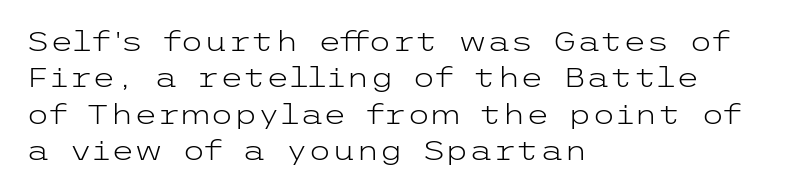
Q: Is the text bold? A: No.
Q: Is the text italic (slanted)? A: No, it is upright.
Q: Is the text underlined? A: No.
Q: How is the paragraph aligned? A: Left-aligned.
Q: Is the spacing between letters normal or unusually wide? A: Normal.
Q: Is the spacing between lines tight, normal or loose? A: Normal.
